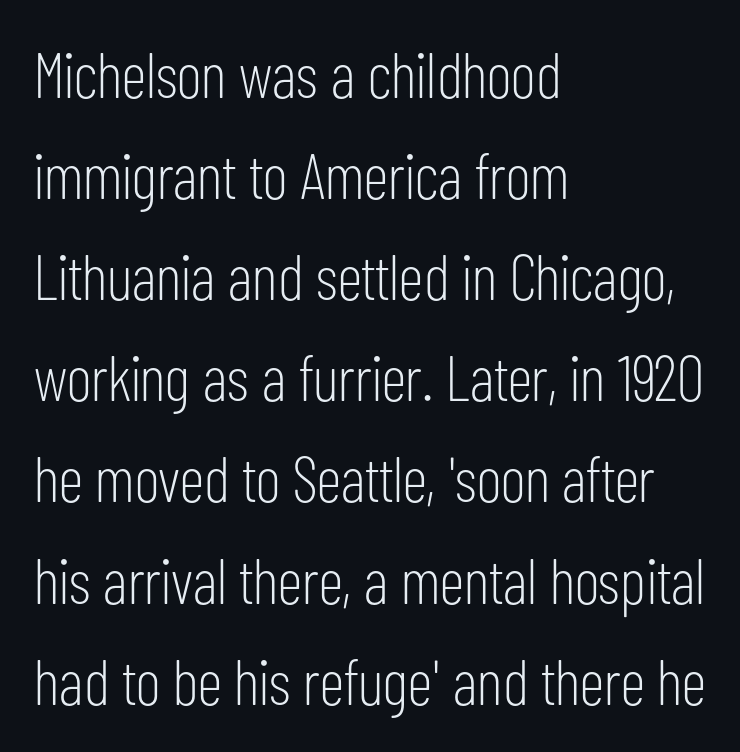
Clear beneath every line of the passage. Spacing verdict: proportional, widths tailored to each character. No chunkiness to these letters — they're not bold. Is this a sans? Yes — the strokes have no serifs.
